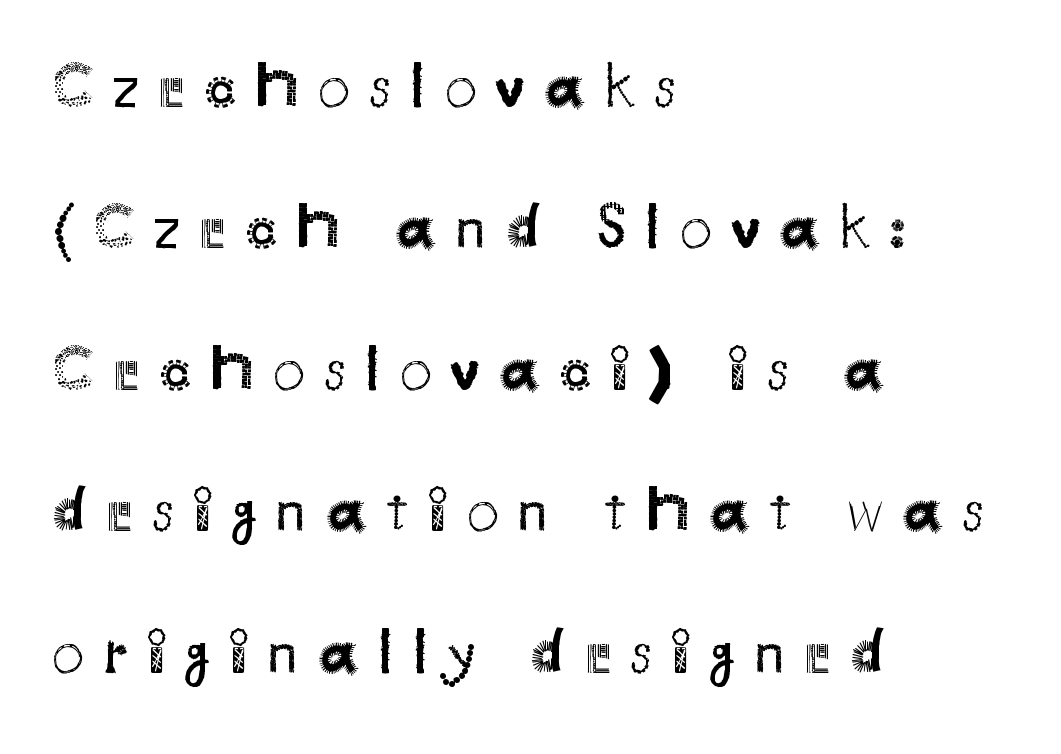
{"serif": "no", "italic": "no", "bold": "no", "weight": "regular", "width": "normal", "stroke_contrast": "medium", "x_height": "small", "monospaced": "no", "underline": "no", "align": "left", "line_spacing": "loose", "line_spacing_ratio": 2.21, "letter_spacing": "wide", "letter_spacing_em": 0.3, "glyph_px": 64}
